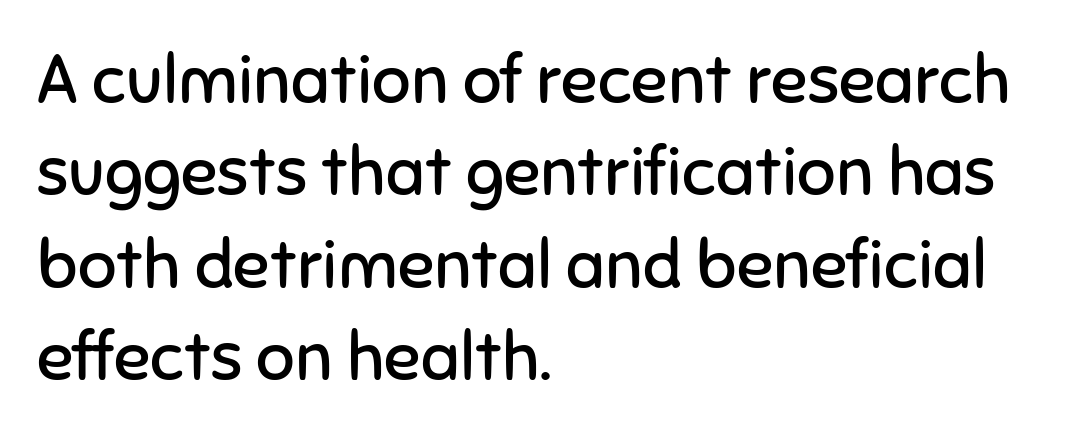
{"serif": "no", "italic": "no", "bold": "no", "weight": "regular", "width": "normal", "stroke_contrast": "low", "x_height": "medium", "monospaced": "no", "underline": "no", "align": "left", "line_spacing": "normal", "line_spacing_ratio": 1.36, "letter_spacing": "normal", "letter_spacing_em": 0.0, "glyph_px": 68}
